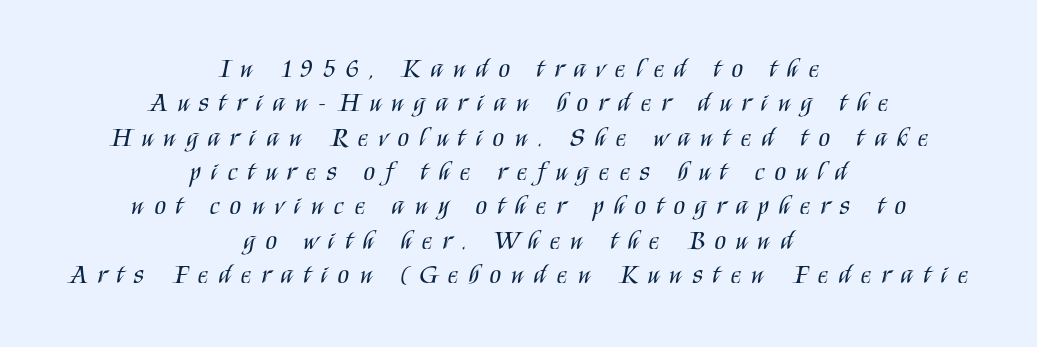
The image shows 26 px text type; set centered, normal line spacing (1.32x), unusually wide letter spacing (+0.41 em), not underlined.
